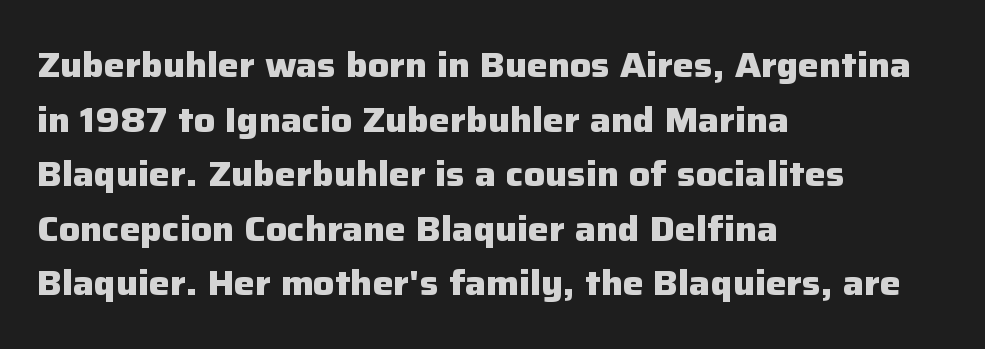
{"serif": "no", "italic": "no", "bold": "yes", "weight": "heavy", "width": "normal", "stroke_contrast": "low", "x_height": "medium", "monospaced": "no", "underline": "no", "align": "left", "line_spacing": "normal", "line_spacing_ratio": 1.56, "letter_spacing": "normal", "letter_spacing_em": 0.0, "glyph_px": 35}
